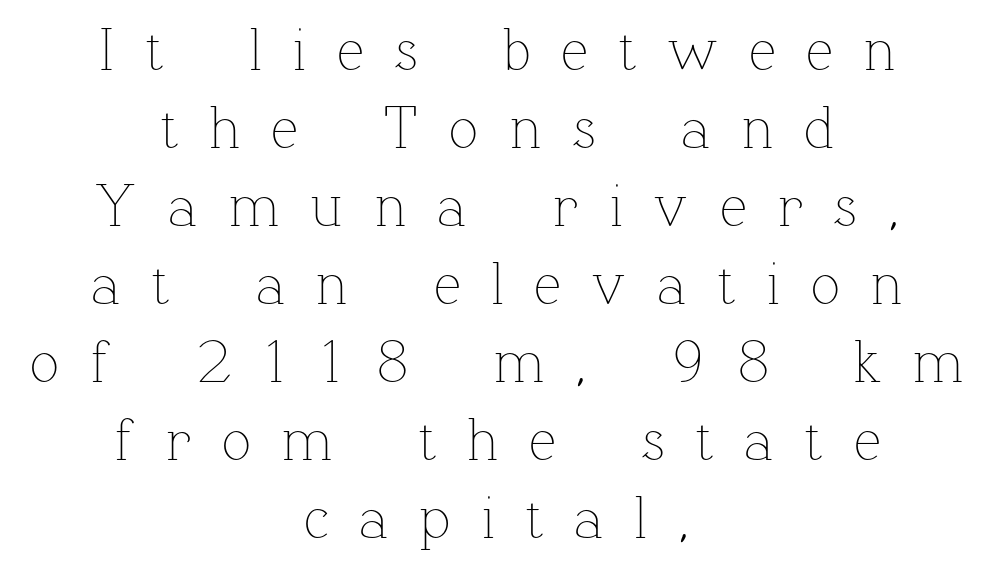
The image shows 61 px thin type, upright; set centered, normal line spacing (1.28x), unusually wide letter spacing (+0.5 em), not underlined; low stroke contrast and a medium x-height.
